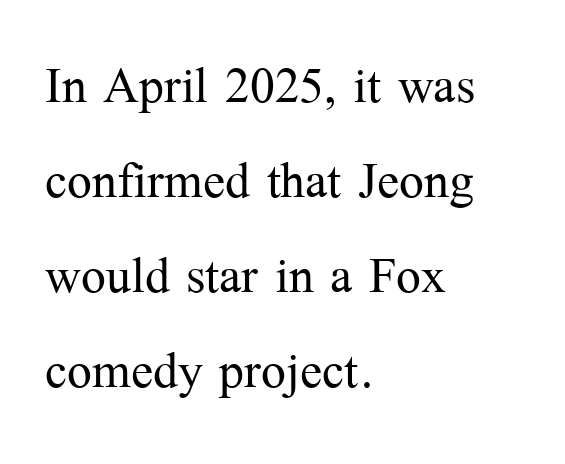
Q: Is the text bold? A: No.
Q: Is the text italic (slanted)? A: No, it is upright.
Q: Is the typeface a serif or a sans-serif typeface? A: Serif.
Q: Is the text underlined? A: No.
Q: How is the paragraph aligned? A: Left-aligned.
Q: Is the spacing between letters normal or unusually wide? A: Normal.
Q: Is the spacing between lines tight, normal or loose? A: Normal.
Q: Width (condensed, normal, or wide)? A: Normal.
Q: Stroke contrast? A: Medium.
Q: x-height? A: Medium.
Q: Monospaced? A: No.
